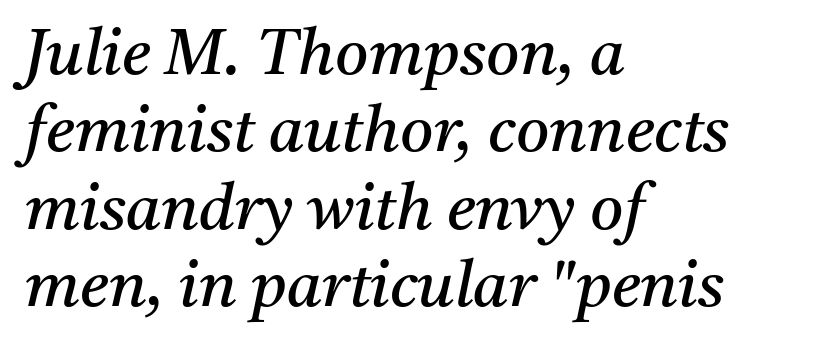
The image shows 64 px regular-weight serif type, italic (leaning right); set left-aligned, line spacing 1.21x, normal letter spacing, not underlined; medium stroke contrast and a medium x-height.
